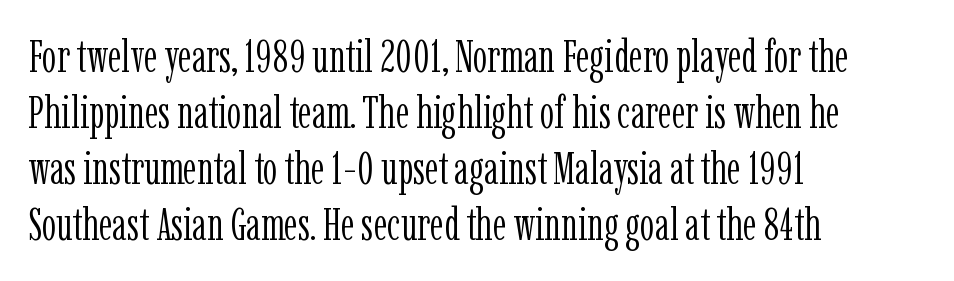
Proportional: the letters do not fall into vertical columns. Beneath every word, the page is bare. A typesetter would mark this as roman, not italic. The letterforms sit at book weight or below. A student would call this left alignment; a typographer would say flush left, rag right. Examine the stroke ends and you'll spot serifs.
